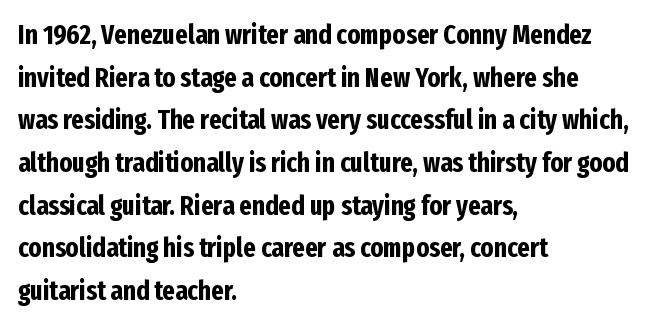
The image shows 27 px bold type, upright; set left-aligned, normal line spacing (1.58x), normal letter spacing, not underlined.
